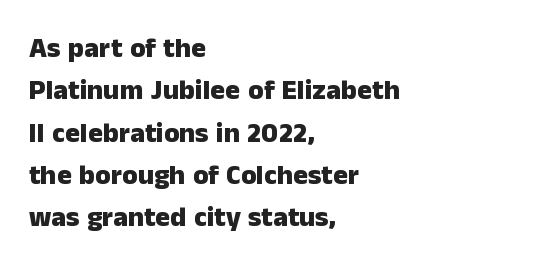
The image shows 28 px heavy sans-serif type, upright; set left-aligned, normal line spacing (1.51x), normal letter spacing, not underlined; low stroke contrast and a medium x-height.
